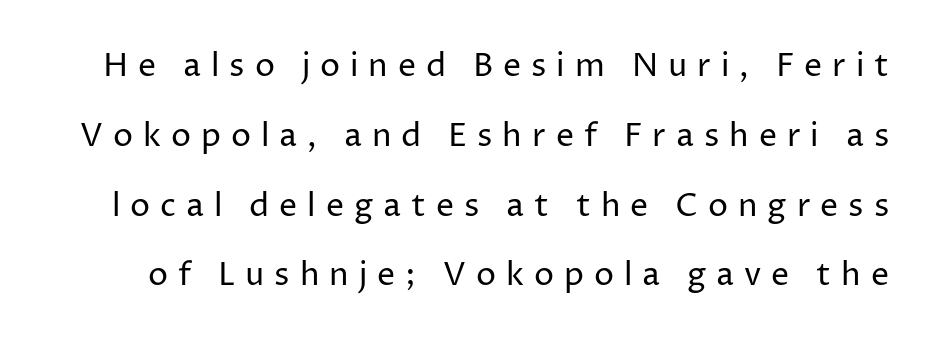
The rendering uses natural spacing where letterforms have individual widths. Is this a sans? Yes — the strokes have no serifs. The tracking reads as deliberately expanded to a designer's eye. In terms of leading, this rendering errs on the spacious side. Just letters on the line, the space beneath them empty.
